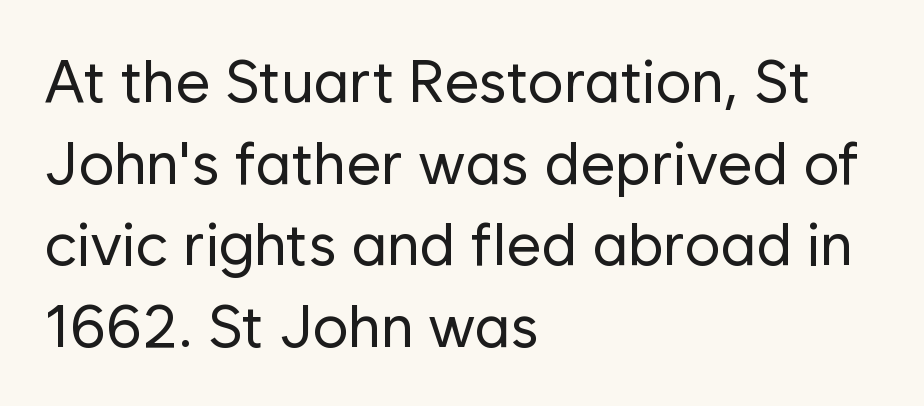
{"serif": "no", "italic": "no", "bold": "no", "weight": "regular", "width": "normal", "stroke_contrast": "low", "x_height": "medium", "monospaced": "no", "underline": "no", "align": "left", "line_spacing": "normal", "line_spacing_ratio": 1.36, "letter_spacing": "normal", "letter_spacing_em": 0.0, "glyph_px": 60}
